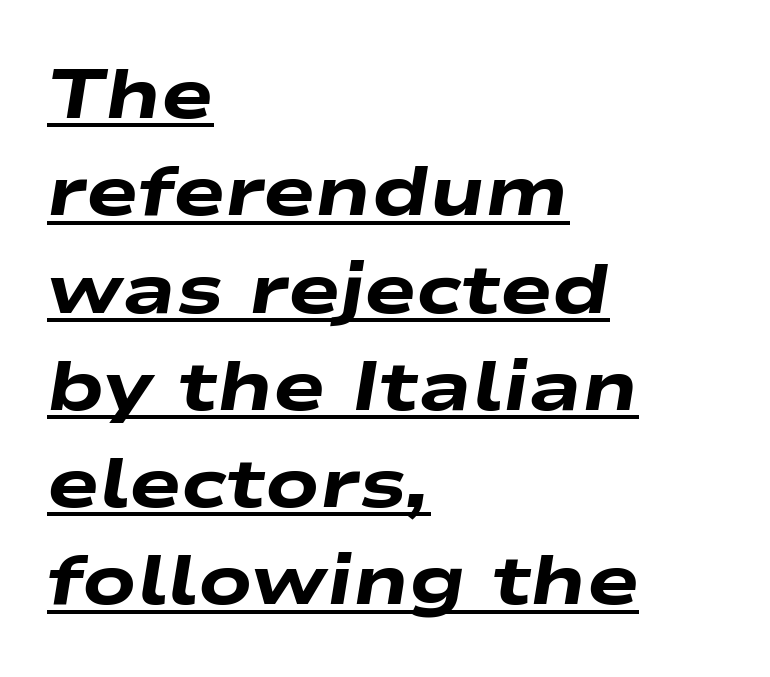
Q: Is the text bold? A: Yes.
Q: Is the text italic (slanted)? A: Yes, it leans right by about 9 degrees.
Q: Is the text underlined? A: Yes.
Q: How is the paragraph aligned? A: Left-aligned.
Q: Is the spacing between letters normal or unusually wide? A: Normal.
Q: Is the spacing between lines tight, normal or loose? A: Normal.
Q: Width (condensed, normal, or wide)? A: Wide.
Q: Stroke contrast? A: Low.
Q: x-height? A: Medium.
Q: Monospaced? A: No.
